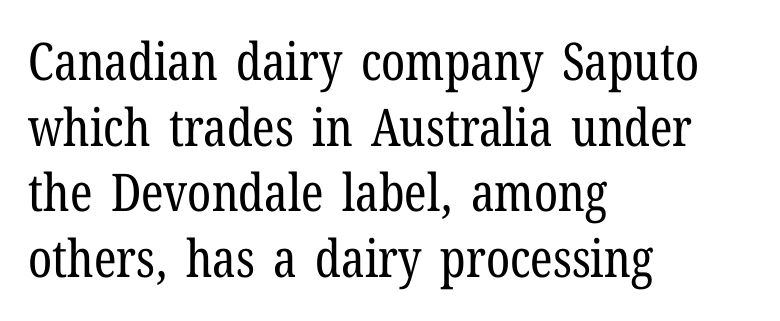
The image shows 52 px regular-weight, condensed serif type, upright; set left-aligned, normal line spacing (1.26x), normal letter spacing, not underlined; low stroke contrast and a medium x-height.
